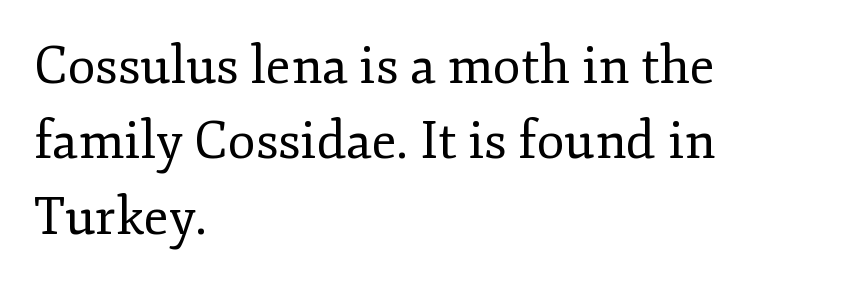
No italicization has been applied; the sample stays upright. Default kerning and tracking; the words read as compact shapes. Type without underlining. Type style note: has serifs. The rag falls on the right side of this text block.
